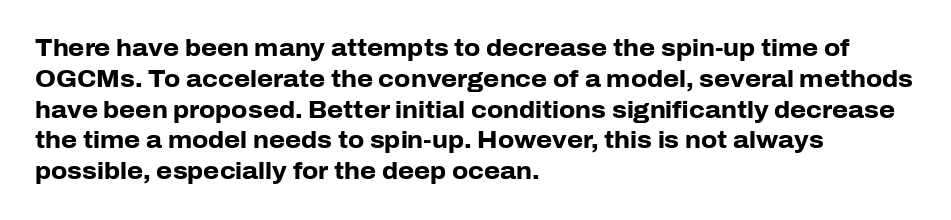
The image shows 23 px bold type, upright; set left-aligned, normal line spacing (1.34x), normal letter spacing, not underlined.
